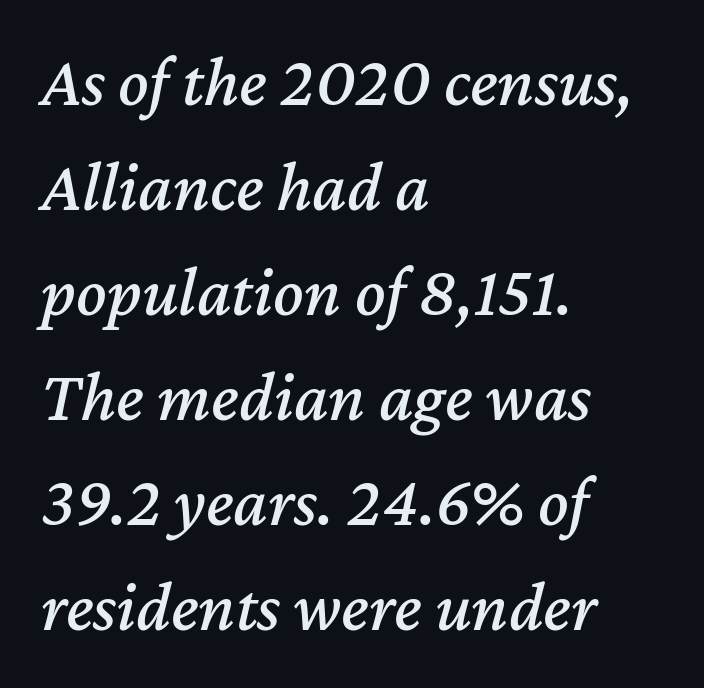
The image shows 71 px text type, italic (leaning right); set left-aligned, normal line spacing (1.48x), normal letter spacing, not underlined; medium stroke contrast and a medium x-height.
